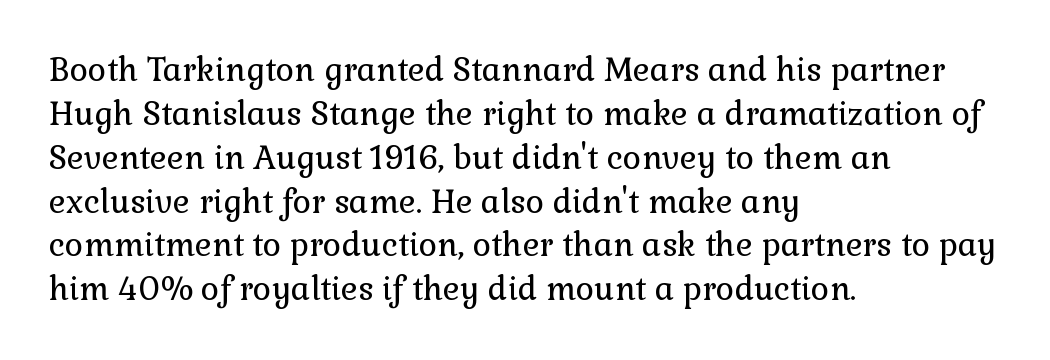
Q: Is the text bold? A: No.
Q: Is the text italic (slanted)? A: No, it is upright.
Q: Is the typeface a serif or a sans-serif typeface? A: Serif.
Q: Is the text underlined? A: No.
Q: How is the paragraph aligned? A: Left-aligned.
Q: Is the spacing between letters normal or unusually wide? A: Normal.
Q: Is the spacing between lines tight, normal or loose? A: Normal.
Q: Width (condensed, normal, or wide)? A: Normal.
Q: x-height? A: Medium.
Q: Monospaced? A: No.
